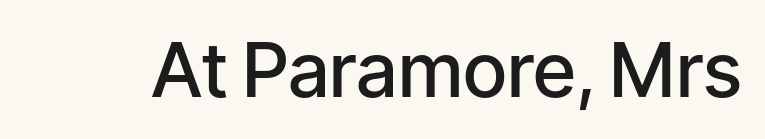
Q: Is the text bold? A: Semi-bold.
Q: Is the text italic (slanted)? A: No, it is upright.
Q: Is the typeface a serif or a sans-serif typeface? A: Sans-serif.
Q: Is the text underlined? A: No.
Q: Is the spacing between letters normal or unusually wide? A: Normal.
Q: Width (condensed, normal, or wide)? A: Normal.
Q: Stroke contrast? A: Low.
Q: x-height? A: Medium.
Q: Monospaced? A: No.
